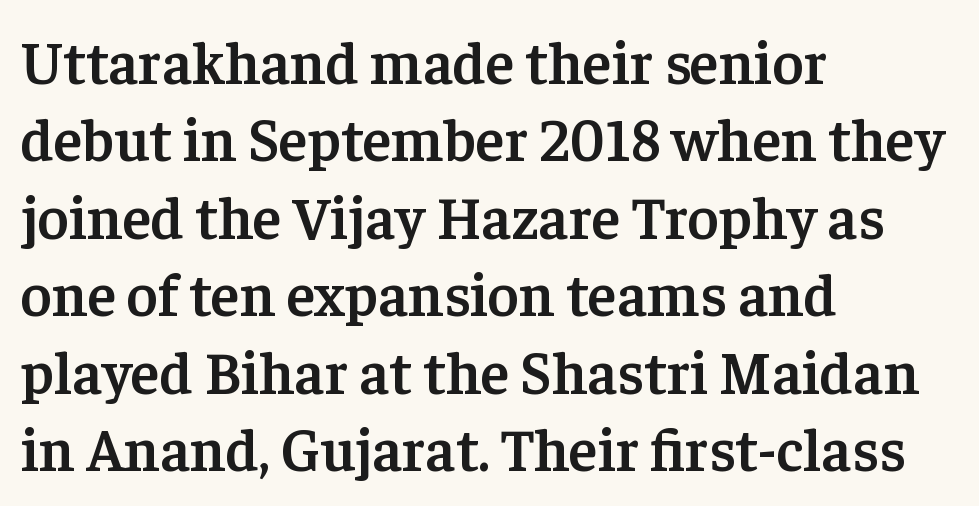
One glance says typical: line gaps are just what's usual. Every character sits straight up, as roman type does. Typographic density is moderately raised because the face is semibold. Spacing between characters is what you'd get straight out of the box.
